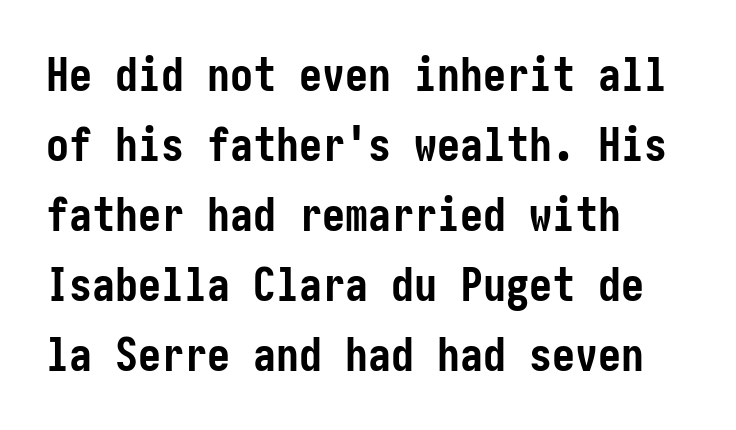
Words appear dense and cohesive because spacing is normal. Heavy-handed strokes throughout: this text is bold. Letterform terminals end flat and unadorned throughout the passage. Each row of text sits above clean, open space. The rendering uses a moderate line-height, typical for paragraphs. Casual observation: everything's shoved over to the left.
